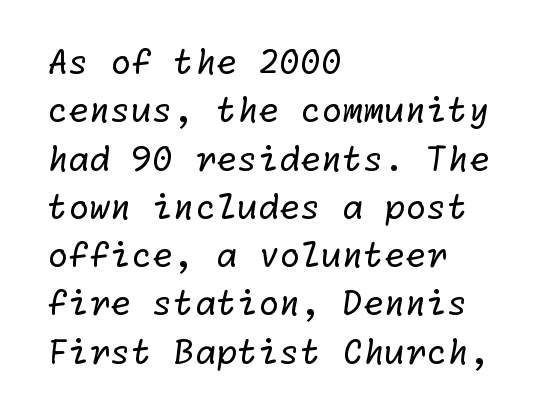
The image shows 34 px regular-weight sans-serif type; set left-aligned, normal line spacing (1.42x), normal letter spacing, not underlined; low stroke contrast and a medium x-height.
